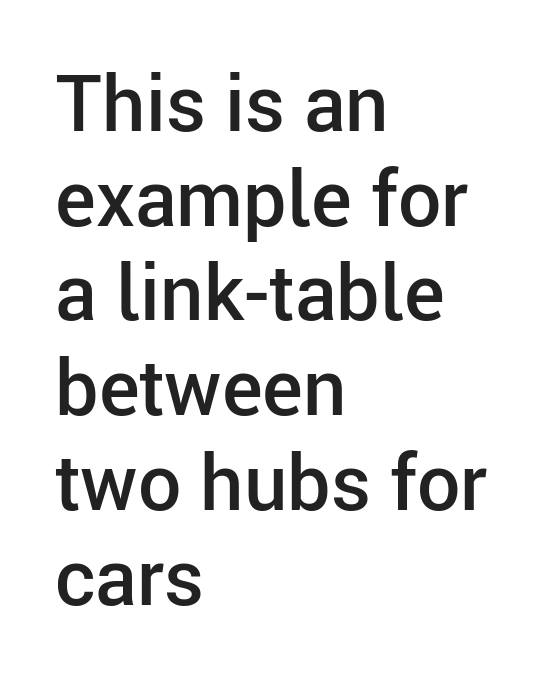
The passage shown has conventional tracking throughout. The letters are semibold — heavier than regular but short of a full bold. The ragged edge is on the right, which tells us the setting is flush left. Nope, not italic — everything's standing straight.
